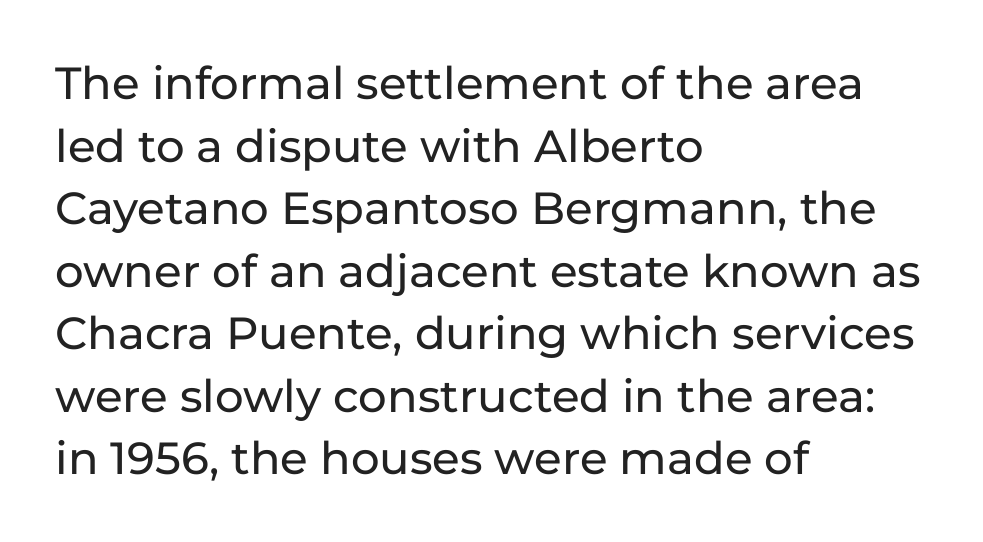
{"serif": "no", "italic": "no", "width": "normal", "stroke_contrast": "low", "x_height": "medium", "monospaced": "no", "underline": "no", "align": "left", "line_spacing": "normal", "line_spacing_ratio": 1.39, "letter_spacing": "normal", "letter_spacing_em": 0.0, "glyph_px": 45}
